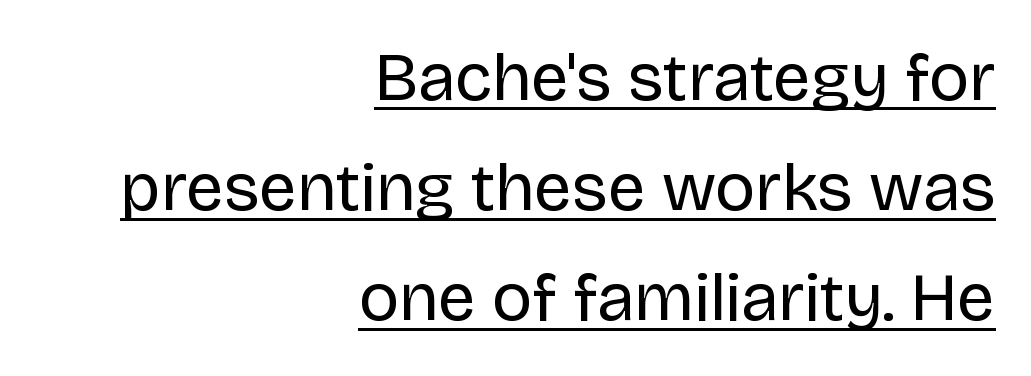
{"serif": "no", "italic": "no", "bold": "no", "weight": "regular", "width": "normal", "stroke_contrast": "low", "x_height": "large", "monospaced": "no", "underline": "yes", "align": "right", "line_spacing": "normal", "line_spacing_ratio": 1.62, "letter_spacing": "normal", "letter_spacing_em": 0.0, "glyph_px": 68}
